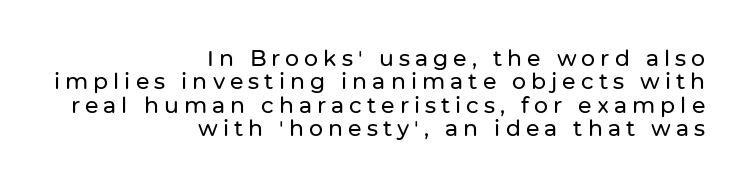
{"italic": "no", "underline": "no", "align": "right", "line_spacing": "tight", "line_spacing_ratio": 1.06, "letter_spacing": "wide", "letter_spacing_em": 0.23, "glyph_px": 22}
